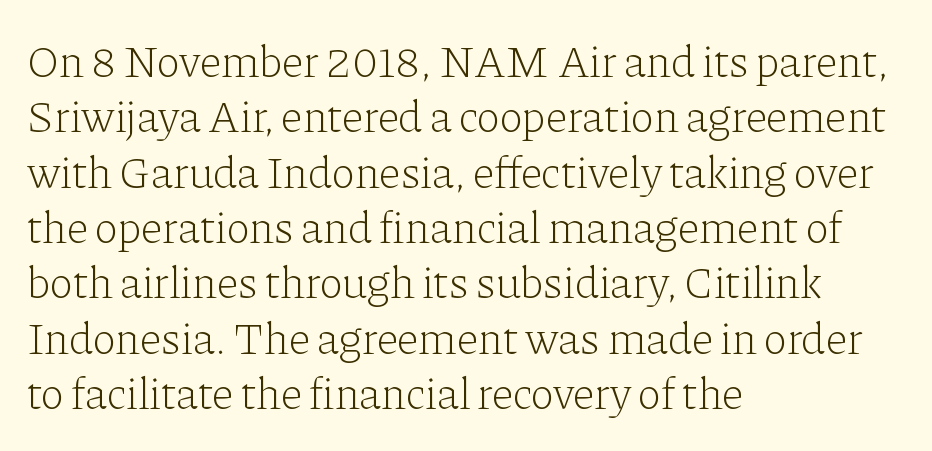
{"serif": "yes", "italic": "no", "bold": "no", "weight": "light", "width": "normal", "stroke_contrast": "low", "x_height": "medium", "monospaced": "no", "underline": "no", "align": "left", "line_spacing_ratio": 1.23, "letter_spacing": "normal", "letter_spacing_em": 0.0, "glyph_px": 45}
